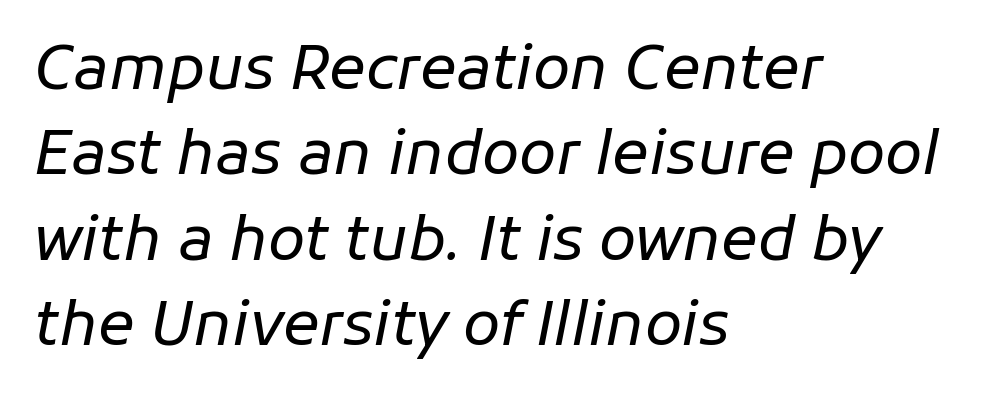
Q: Is the text bold? A: No.
Q: Is the text italic (slanted)? A: Yes, it leans right by about 11 degrees.
Q: Is the text underlined? A: No.
Q: How is the paragraph aligned? A: Left-aligned.
Q: Is the spacing between letters normal or unusually wide? A: Normal.
Q: Is the spacing between lines tight, normal or loose? A: Normal.
Q: Width (condensed, normal, or wide)? A: Normal.
Q: Stroke contrast? A: Low.
Q: x-height? A: Medium.
Q: Monospaced? A: No.
